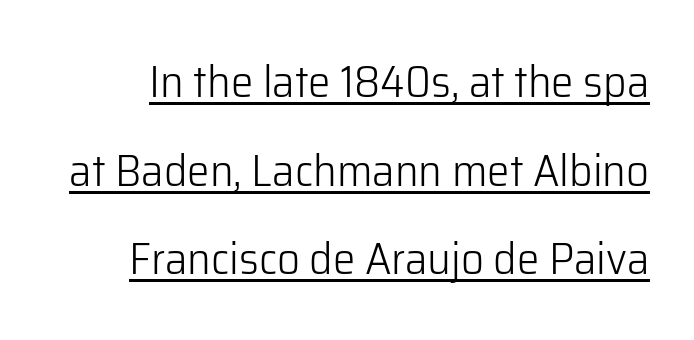
The image shows 45 px light sans-serif type, upright; set loose line spacing (1.97x), normal letter spacing, underlined; low stroke contrast and a medium x-height.
